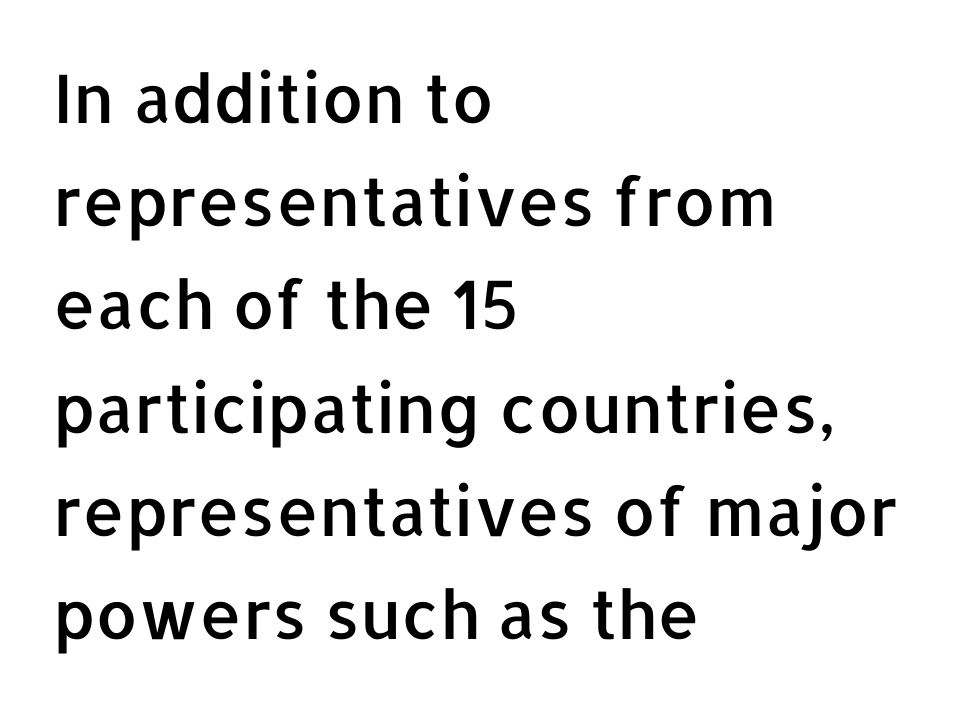
Q: Is the text italic (slanted)? A: No, it is upright.
Q: Is the typeface a serif or a sans-serif typeface? A: Sans-serif.
Q: Is the text underlined? A: No.
Q: How is the paragraph aligned? A: Left-aligned.
Q: Is the spacing between letters normal or unusually wide? A: Normal.
Q: Is the spacing between lines tight, normal or loose? A: Normal.
Q: Width (condensed, normal, or wide)? A: Normal.
Q: Stroke contrast? A: Low.
Q: x-height? A: Medium.
Q: Monospaced? A: No.
